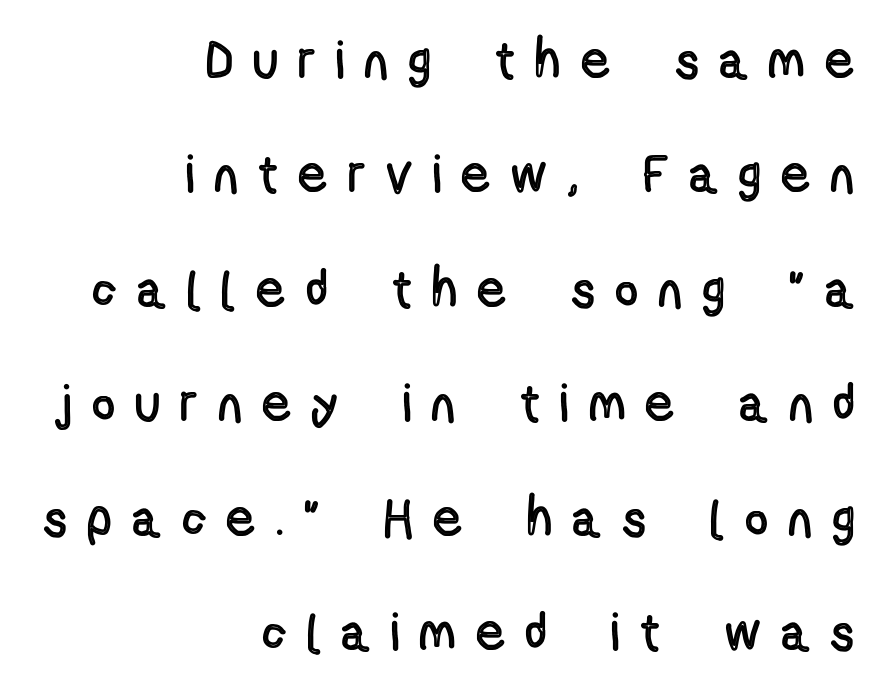
The image shows 53 px condensed type, upright; set right-aligned, loose line spacing (2.16x), unusually wide letter spacing (+0.42 em), not underlined; a medium x-height.
